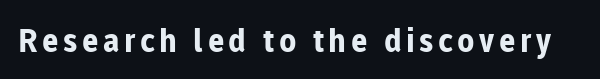
Bare-footed words on every line. Italic? Not at all — the glyphs are vertical. The rendering uses natural spacing where letterforms have individual widths. Is this a sans? Yes — the strokes have no serifs.
